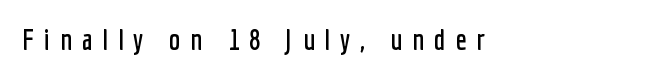
The image shows 29 px condensed sans-serif type, upright; set unusually wide letter spacing (+0.34 em), not underlined; low stroke contrast and a medium x-height.
